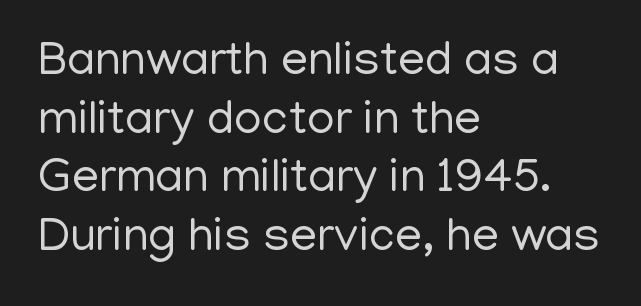
{"serif": "no", "italic": "no", "bold": "no", "weight": "regular", "width": "normal", "stroke_contrast": "low", "x_height": "medium", "monospaced": "no", "underline": "no", "align": "left", "line_spacing_ratio": 1.22, "letter_spacing": "normal", "letter_spacing_em": 0.0, "glyph_px": 48}
